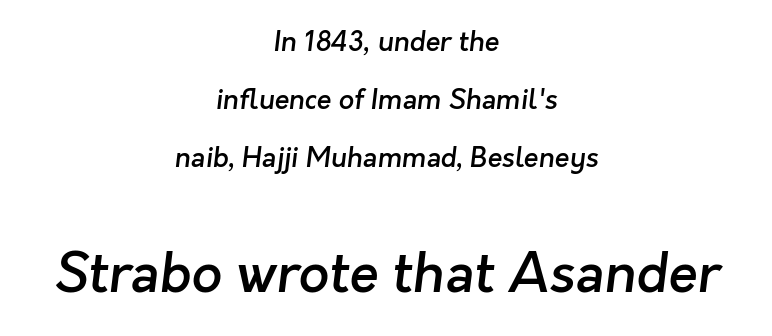
Q: Is the text bold? A: Semi-bold.
Q: Is the typeface a serif or a sans-serif typeface? A: Sans-serif.
Q: Is the text underlined? A: No.
Q: How is the paragraph aligned? A: Centered.
Q: Is the spacing between letters normal or unusually wide? A: Normal.
Q: Is the spacing between lines tight, normal or loose? A: Loose.
Q: Which block of text is set in a larger size, the first (top) or the second (bottom)? A: The second (bottom) one.
Q: Width (condensed, normal, or wide)? A: Normal.
Q: Stroke contrast? A: Low.
Q: x-height? A: Medium.
Q: Monospaced? A: No.
